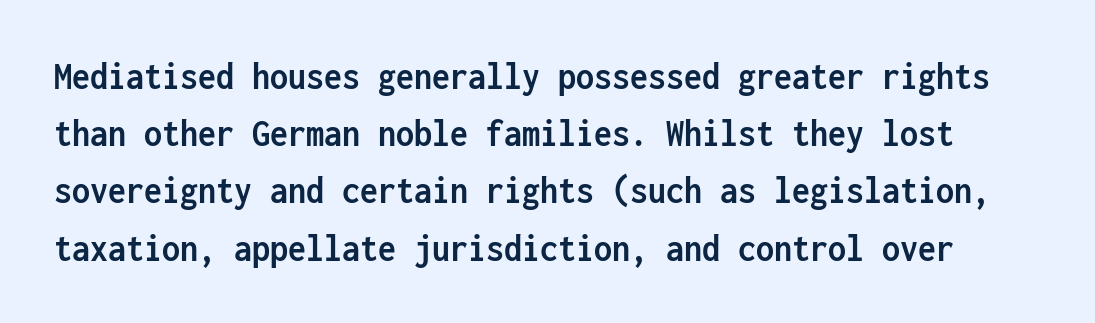
Serif or sans? Sans — the stroke terminals are bare. Normally led — the rows are evenly, conventionally spaced. You'd pick this weight for a headline — it's a proper bold. A clean baseline with only descenders dipping below it.
